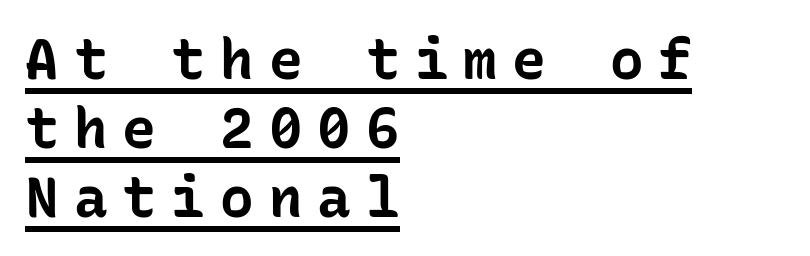
Tracking value appears strongly positive — letters spread wide. The designer went with a sans here, leaving each stem footless. Left-aligned paragraph, ragged on the right. Set as a true bold cut, around the 700 mark. Every stem runs plumb, perpendicular to the baseline. Looks like terminal output: every glyph gets an equal slot.
